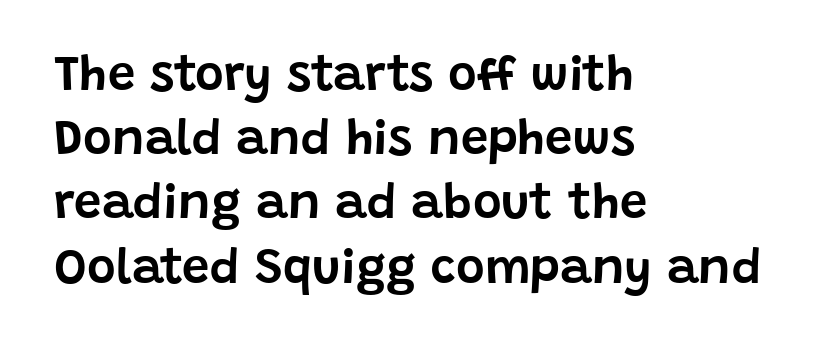
A roman cut, with each character standing at attention. Plain, unruled lines of type. Left-aligned paragraph, ragged on the right. Do the characters align in a grid? No, the font is proportional.
